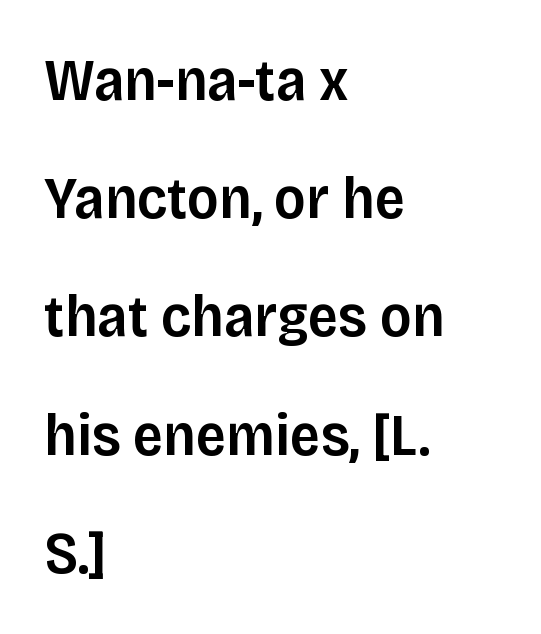
{"serif": "no", "italic": "no", "bold": "semi", "weight": "semibold", "width": "normal", "stroke_contrast": "low", "x_height": "large", "monospaced": "no", "underline": "no", "align": "left", "line_spacing": "loose", "line_spacing_ratio": 1.97, "letter_spacing": "normal", "letter_spacing_em": 0.0, "glyph_px": 60}
